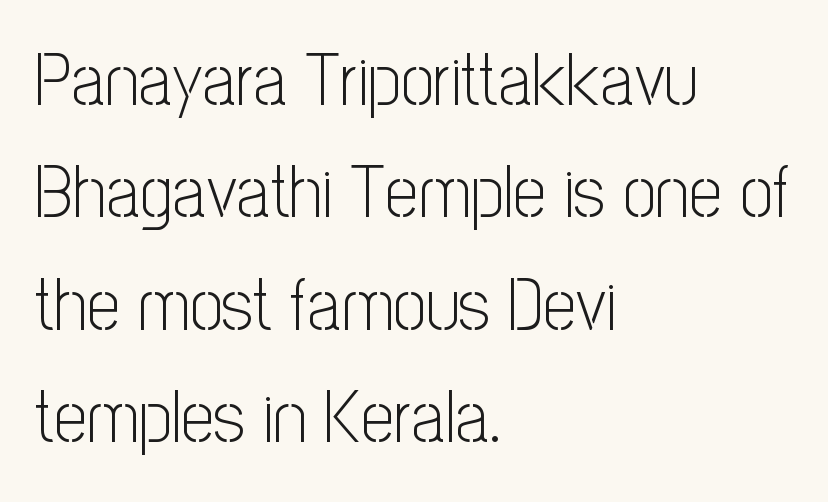
The image shows 74 px light, condensed sans-serif type, upright; set left-aligned, normal line spacing (1.52x), normal letter spacing, not underlined; low stroke contrast and a medium x-height.
